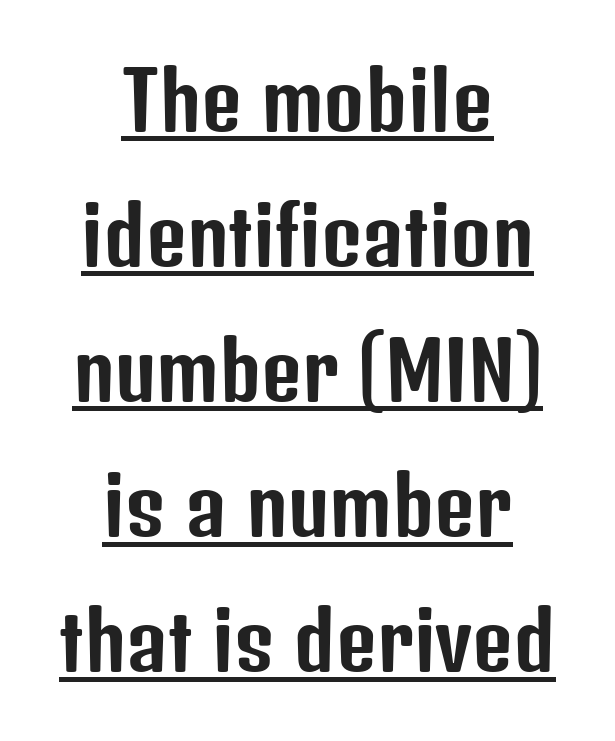
Serif or sans? Sans — the stroke terminals are bare. The words here are underlined. A student would call this center alignment; a typographer would say set centered. This sample uses plain, unmodified letter spacing. No italicization has been applied; the sample stays upright.
